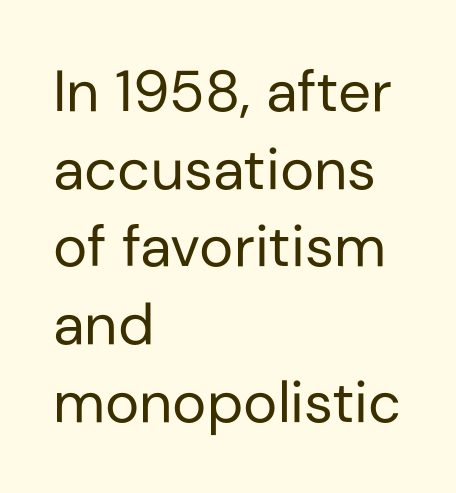
{"serif": "no", "italic": "no", "bold": "no", "weight": "regular", "width": "normal", "stroke_contrast": "low", "x_height": "medium", "monospaced": "no", "underline": "no", "align": "left", "line_spacing": "normal", "line_spacing_ratio": 1.34, "letter_spacing": "normal", "letter_spacing_em": 0.0, "glyph_px": 58}
